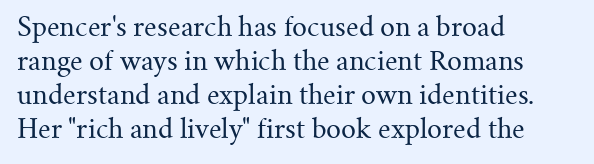
{"italic": "no", "bold": "no", "underline": "no", "align": "left", "line_spacing": "normal", "line_spacing_ratio": 1.31, "letter_spacing": "normal", "letter_spacing_em": 0.0, "glyph_px": 26}
